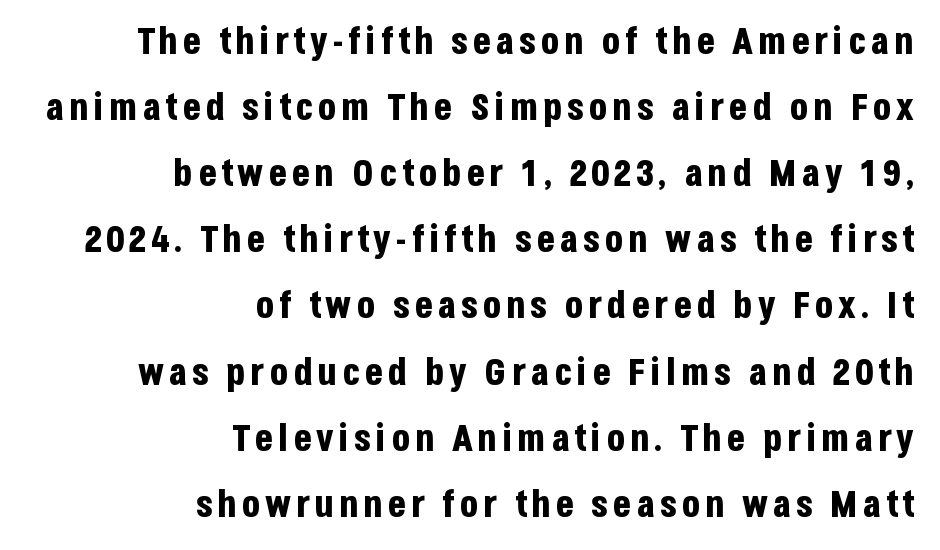
{"serif": "no", "italic": "no", "bold": "yes", "weight": "bold", "width": "condensed", "stroke_contrast": "low", "x_height": "large", "monospaced": "no", "underline": "no", "align": "right", "line_spacing_ratio": 1.74, "glyph_px": 38}
